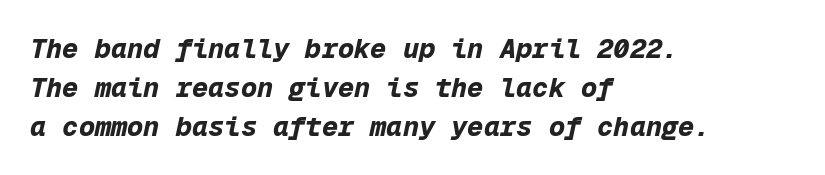
{"italic": "yes", "lean": "right", "slant_degrees": 12, "bold": "yes", "underline": "no", "align": "left", "line_spacing": "normal", "line_spacing_ratio": 1.45, "letter_spacing": "normal", "letter_spacing_em": 0.0, "glyph_px": 27}
